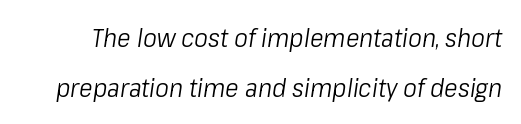
{"italic": "yes", "lean": "right", "slant_degrees": 8, "bold": "no", "underline": "no", "line_spacing": "loose", "line_spacing_ratio": 1.91, "letter_spacing": "normal", "letter_spacing_em": 0.0, "glyph_px": 26}
